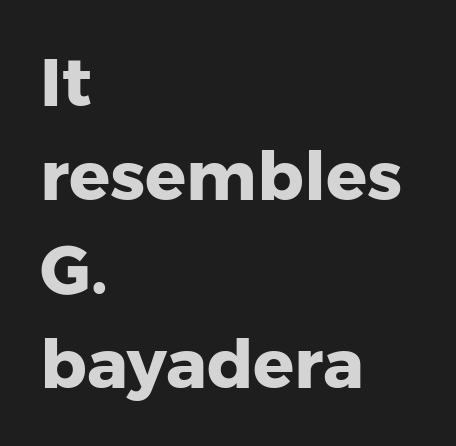
{"serif": "no", "italic": "no", "bold": "yes", "weight": "heavy", "width": "normal", "stroke_contrast": "low", "x_height": "medium", "monospaced": "no", "underline": "no", "align": "left", "line_spacing": "normal", "line_spacing_ratio": 1.38, "letter_spacing": "normal", "letter_spacing_em": 0.0, "glyph_px": 68}
